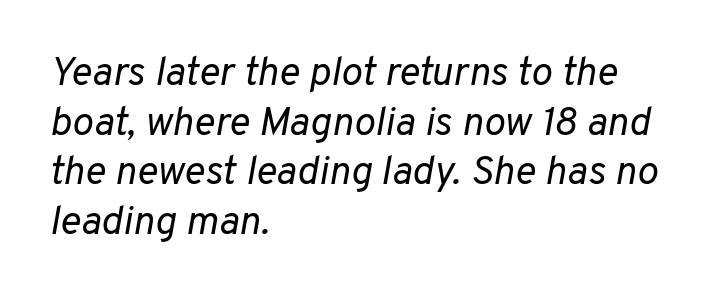
{"italic": "yes", "lean": "right", "slant_degrees": 10, "bold": "no", "weight": "regular", "width": "normal", "stroke_contrast": "low", "x_height": "medium", "monospaced": "no", "underline": "no", "align": "left", "line_spacing_ratio": 1.24, "letter_spacing": "normal", "letter_spacing_em": 0.0, "glyph_px": 40}
